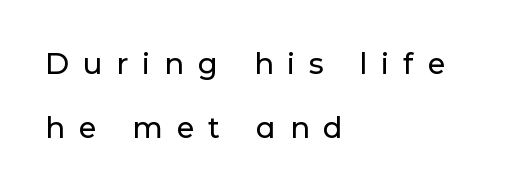
Q: Is the text italic (slanted)? A: No, it is upright.
Q: Is the typeface a serif or a sans-serif typeface? A: Sans-serif.
Q: Is the text underlined? A: No.
Q: How is the paragraph aligned? A: Left-aligned.
Q: Is the spacing between letters normal or unusually wide? A: Unusually wide.
Q: Is the spacing between lines tight, normal or loose? A: Loose.
Q: Width (condensed, normal, or wide)? A: Normal.
Q: Stroke contrast? A: Low.
Q: x-height? A: Medium.
Q: Monospaced? A: No.
